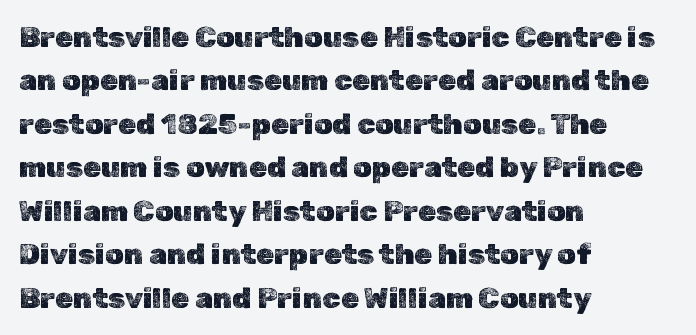
The image shows 29 px text type, upright; set left-aligned, normal line spacing (1.5x), normal letter spacing, not underlined; a medium x-height.
